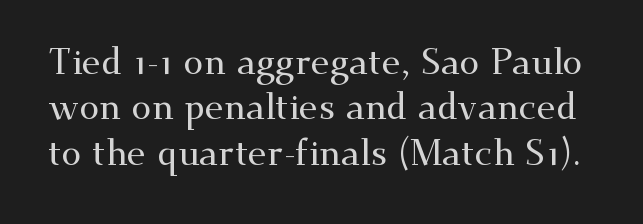
Check where the strokes stop: tiny serifs finish them off. Note the varied advance widths — an 'i' is clearly narrower than an 'm'. Tall strokes in this sample are plumb rather than angled. Look at the tracking — it's just the regular setting, nothing added. Baseline-to-baseline distance is the conventional proportion of letter height.
